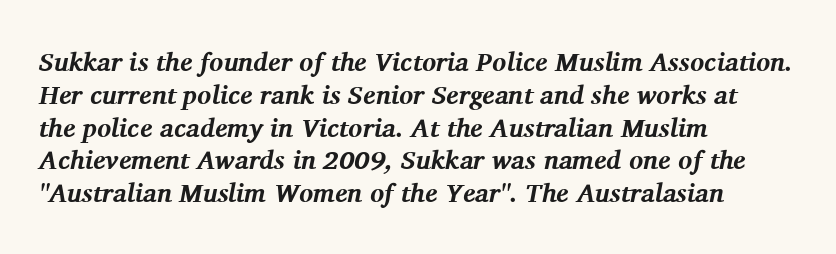
{"italic": "yes", "lean": "right", "slant_degrees": 11, "bold": "yes", "underline": "no", "align": "left", "line_spacing": "normal", "line_spacing_ratio": 1.26, "letter_spacing": "normal", "letter_spacing_em": 0.0, "glyph_px": 26}
